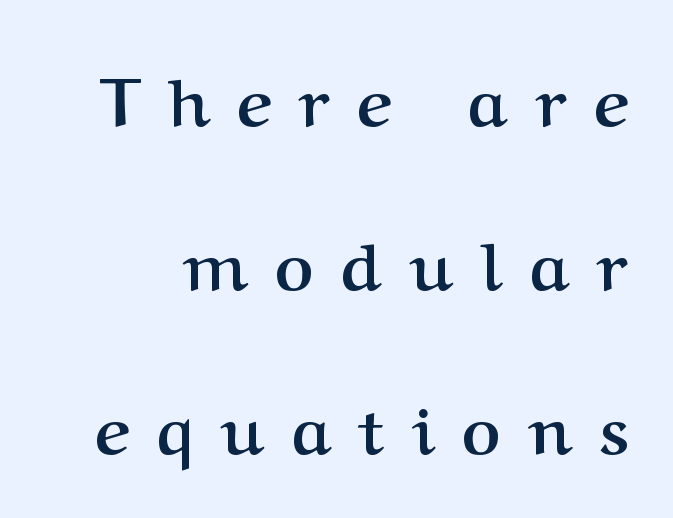
Q: Is the text bold? A: Yes.
Q: Is the text italic (slanted)? A: No, it is upright.
Q: Is the typeface a serif or a sans-serif typeface? A: Serif.
Q: Is the text underlined? A: No.
Q: Is the spacing between letters normal or unusually wide? A: Unusually wide.
Q: Is the spacing between lines tight, normal or loose? A: Loose.
Q: Width (condensed, normal, or wide)? A: Normal.
Q: Stroke contrast? A: Medium.
Q: x-height? A: Medium.
Q: Monospaced? A: No.
